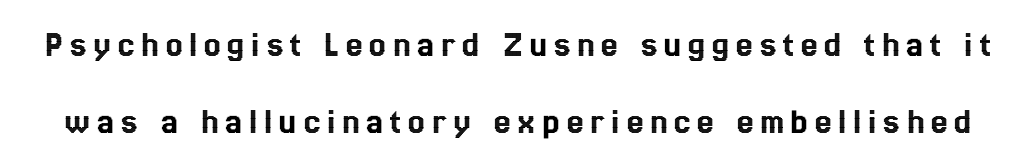
Q: Is the text italic (slanted)? A: No, it is upright.
Q: Is the text underlined? A: No.
Q: Is the spacing between lines tight, normal or loose? A: Loose.
Q: Width (condensed, normal, or wide)? A: Condensed.
Q: x-height? A: Medium.
Q: Monospaced? A: No.
